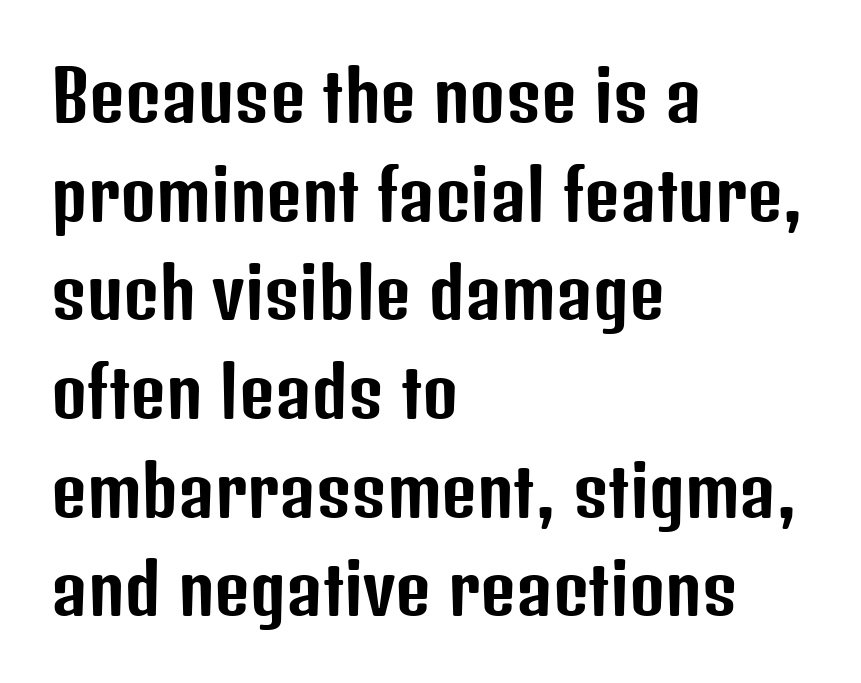
The image shows 69 px condensed sans-serif type, upright; set left-aligned, normal line spacing (1.43x), normal letter spacing, not underlined; low stroke contrast and a medium x-height.
